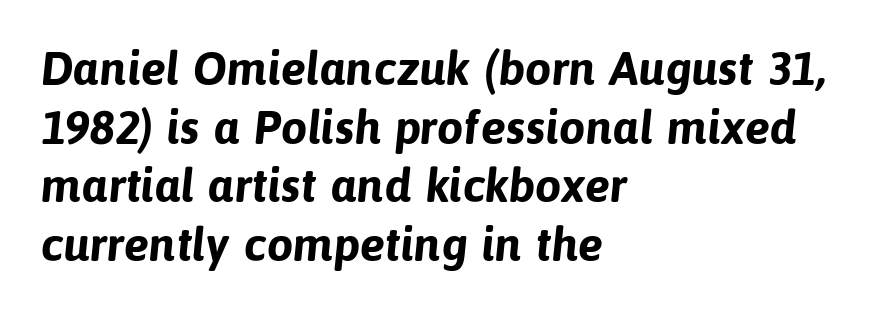
{"serif": "no", "bold": "yes", "weight": "bold", "width": "normal", "stroke_contrast": "low", "x_height": "medium", "monospaced": "no", "underline": "no", "align": "left", "line_spacing": "normal", "line_spacing_ratio": 1.25, "letter_spacing": "normal", "letter_spacing_em": 0.0, "glyph_px": 47}
